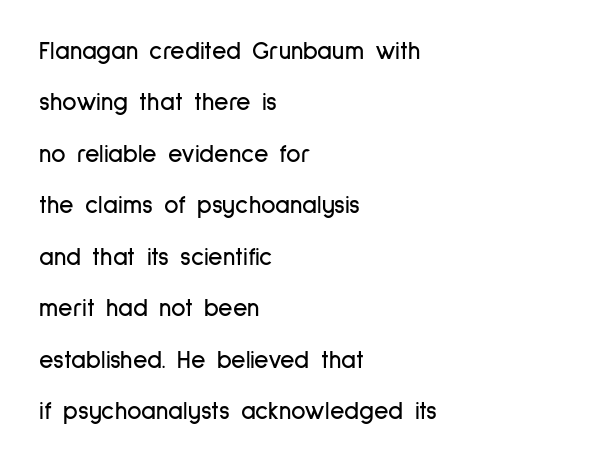
The image shows 25 px text type, upright; set left-aligned, loose line spacing (2.06x), normal letter spacing, not underlined.
